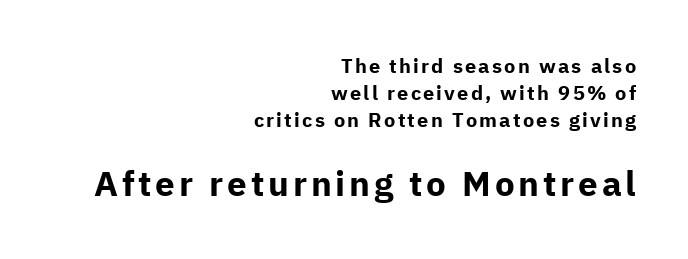
Which chunk is bigger? The second one — the bottom block dwarfs the top. If you drew a ruler down the right edge, every line would touch it. The characters display no serif detailing; their extremities are plain. Posture: upright roman. The leading is moderate, giving the passage an even texture.
